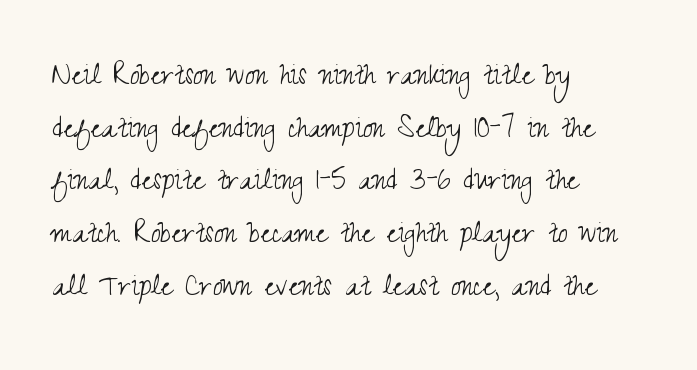
The image shows 34 px light, condensed sans-serif type, upright; set left-aligned, normal line spacing (1.55x), normal letter spacing, not underlined; medium stroke contrast and a small x-height.
